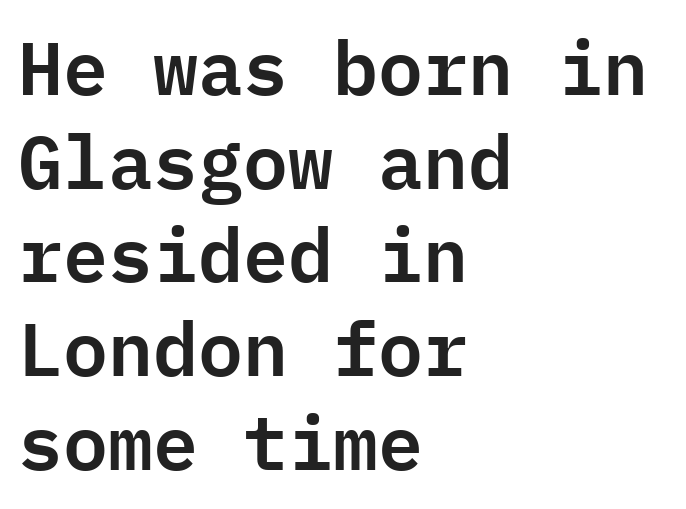
{"serif": "no", "italic": "no", "width": "normal", "stroke_contrast": "low", "x_height": "medium", "monospaced": "yes", "underline": "no", "align": "left", "line_spacing": "normal", "line_spacing_ratio": 1.25, "letter_spacing": "normal", "letter_spacing_em": 0.0, "glyph_px": 75}
